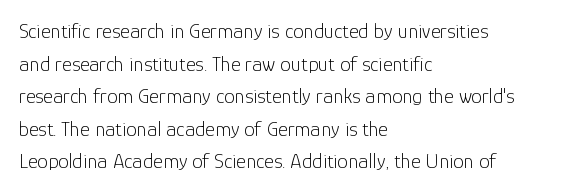
{"italic": "no", "bold": "no", "underline": "no", "align": "left", "line_spacing": "normal", "line_spacing_ratio": 1.55, "letter_spacing": "normal", "letter_spacing_em": 0.0, "glyph_px": 21}
